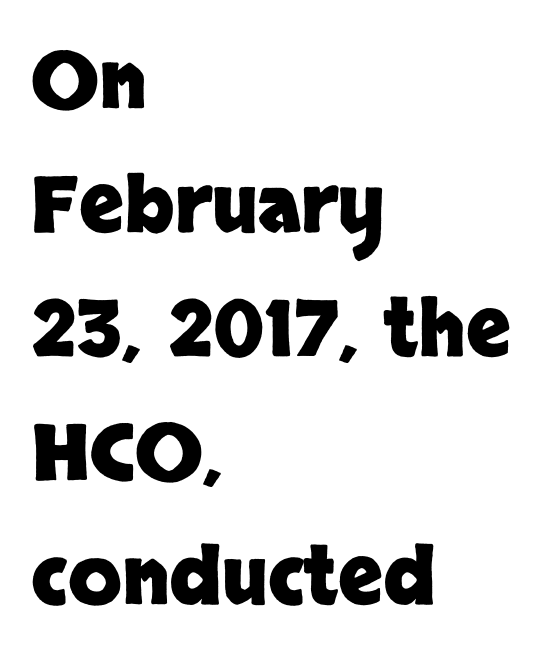
This is roman type, the default non-slanted kind. In terms of letterform style, serifs are entirely absent. Is the type bold? Yes — the strokes are clearly thick and heavy. Whoever set this chose a conventional vertical rhythm. Has an underline been added? It has not.
